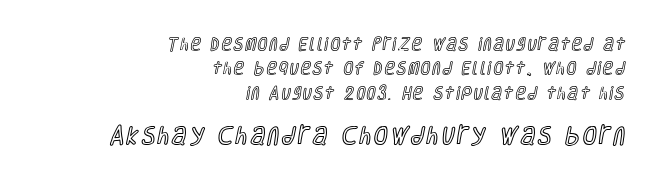
Type without underlining. Scale increases going downward across the two blocks. The setting favours the right margin, as signatures and pull-quotes sometimes do.
